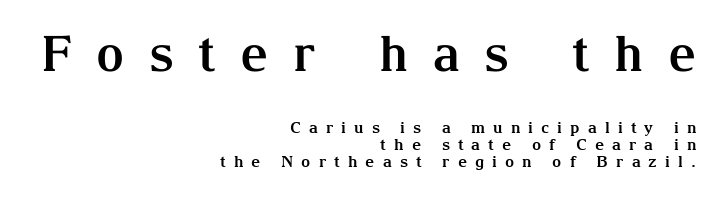
{"serif": "yes", "italic": "no", "bold": "yes", "weight": "bold", "width": "normal", "stroke_contrast": "medium", "x_height": "medium", "monospaced": "no", "underline": "no", "align": "right", "line_spacing": "tight", "line_spacing_ratio": 1.09, "letter_spacing": "wide", "letter_spacing_em": 0.5, "larger_block": "first", "size_ratio": 3.06, "glyph_px": 49}
